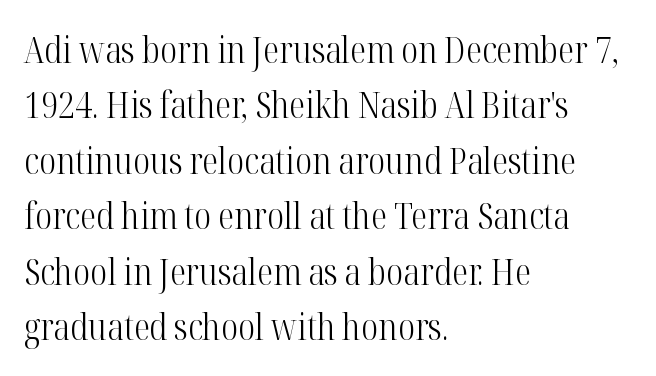
{"serif": "yes", "italic": "no", "bold": "no", "weight": "light", "width": "condensed", "stroke_contrast": "high", "x_height": "medium", "monospaced": "no", "underline": "no", "align": "left", "line_spacing": "normal", "line_spacing_ratio": 1.54, "letter_spacing": "normal", "letter_spacing_em": 0.0, "glyph_px": 36}
